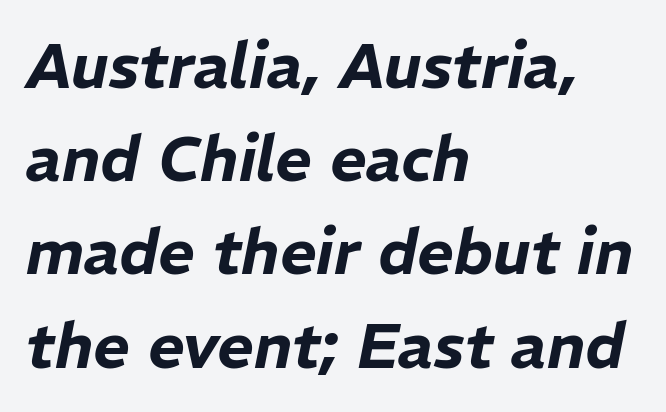
Italic? Definitely — the glyphs are oblique. Nobody touched the tracking dial on this one. The text block is weighted toward the left margin, trailing off unevenly rightward. You could not count columns in this text — the font is proportionally spaced. This block has exactly the height ordinary leading produces.
